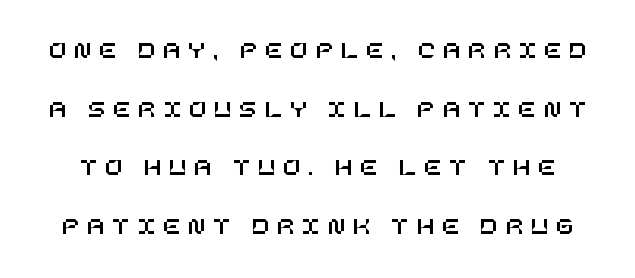
Q: Is the text italic (slanted)? A: No, it is upright.
Q: Is the text underlined? A: No.
Q: Is the spacing between letters normal or unusually wide? A: Unusually wide.
Q: Is the spacing between lines tight, normal or loose? A: Loose.
